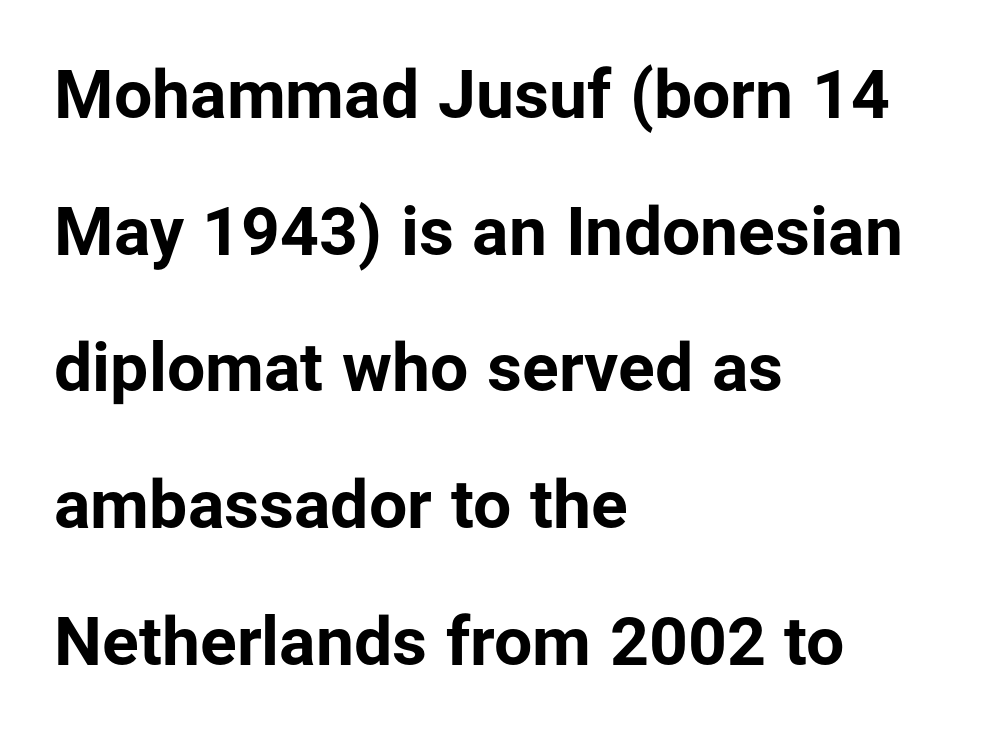
The image shows 68 px bold sans-serif type, upright; set left-aligned, loose line spacing (2.01x), normal letter spacing, not underlined; low stroke contrast and a medium x-height.
